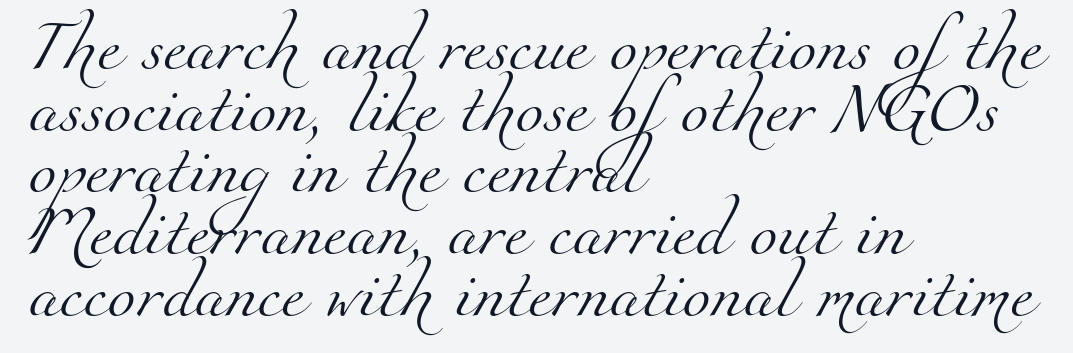
The image shows 51 px light serif type; set left-aligned, line spacing 1.21x, normal letter spacing, not underlined; medium stroke contrast and a small x-height.
